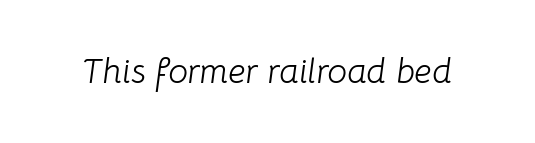
The image shows 35 px light type, italic (leaning right); set normal letter spacing, not underlined; low stroke contrast and a medium x-height.
